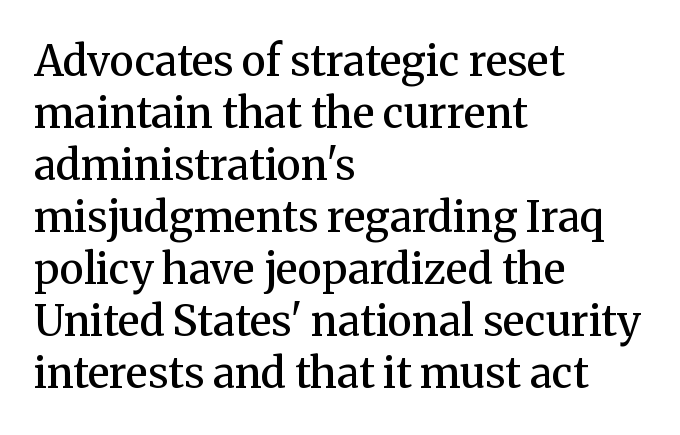
{"serif": "yes", "italic": "no", "bold": "semi", "weight": "semibold", "width": "normal", "stroke_contrast": "medium", "x_height": "medium", "monospaced": "no", "underline": "no", "align": "left", "line_spacing_ratio": 1.24, "letter_spacing": "normal", "letter_spacing_em": 0.0, "glyph_px": 42}
